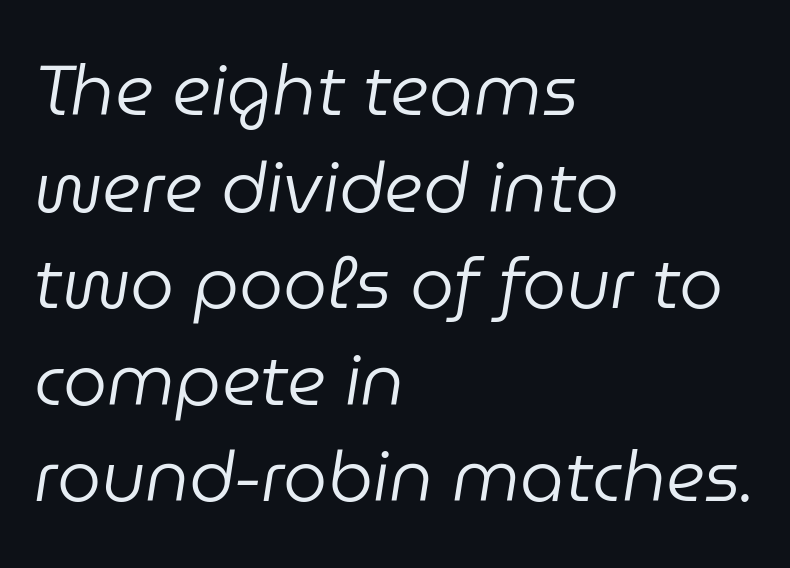
Note the varied advance widths — an 'i' is clearly narrower than an 'm'. Default kerning and tracking; the words read as compact shapes. The face looks like a standard text weight, possibly lighter. Is there much room between lines? A standard amount, neither cramped nor airy.
